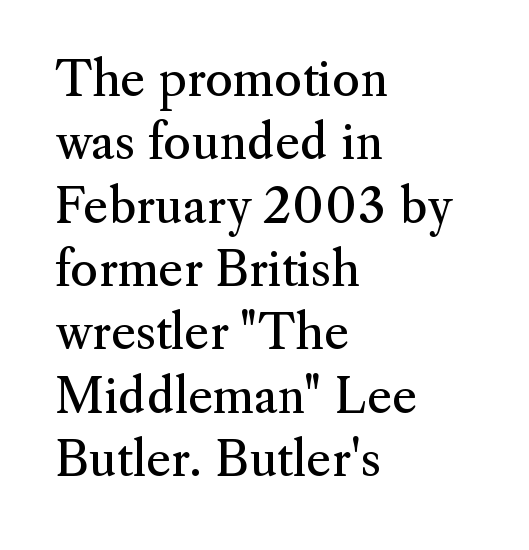
{"serif": "yes", "italic": "no", "bold": "no", "weight": "regular", "width": "normal", "stroke_contrast": "medium", "x_height": "small", "monospaced": "no", "underline": "no", "align": "left", "line_spacing": "normal", "line_spacing_ratio": 1.32, "letter_spacing": "normal", "letter_spacing_em": 0.0, "glyph_px": 48}
